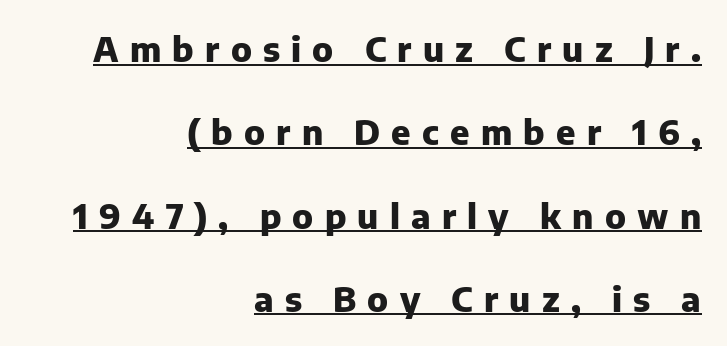
The image shows 34 px heavy sans-serif type, upright; set right-aligned, loose line spacing (2.45x), unusually wide letter spacing (+0.33 em), underlined; low stroke contrast and a medium x-height.
